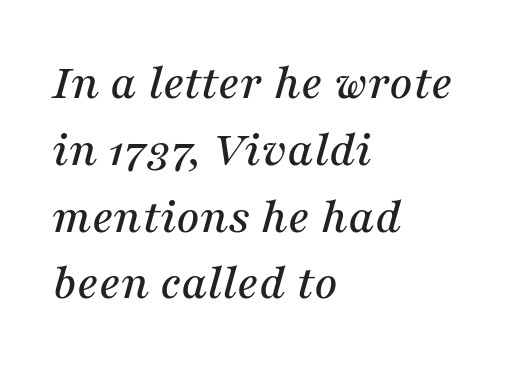
{"serif": "yes", "italic": "yes", "lean": "right", "slant_degrees": 16, "width": "normal", "stroke_contrast": "medium", "x_height": "medium", "monospaced": "no", "underline": "no", "align": "left", "line_spacing": "normal", "line_spacing_ratio": 1.31, "letter_spacing": "normal", "letter_spacing_em": 0.0, "glyph_px": 51}
